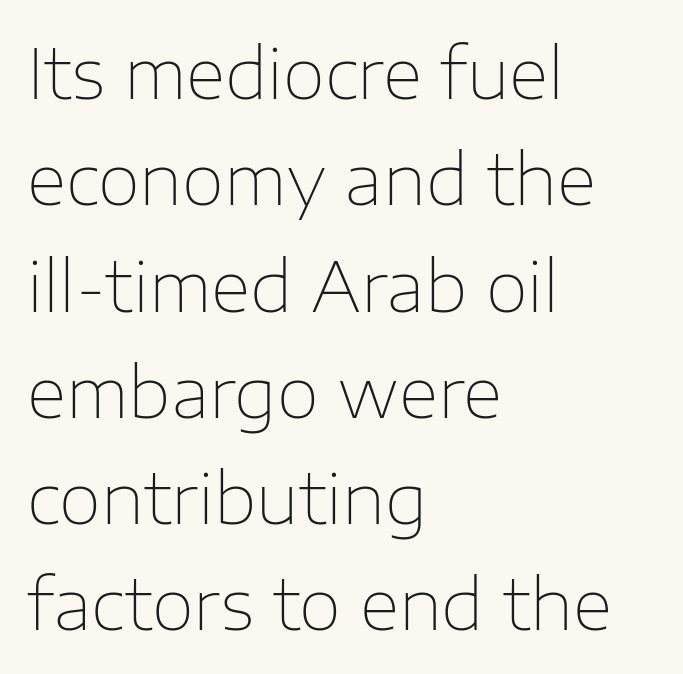
Whoever set this chose a conventional vertical rhythm. The font sits on the lighter half of the weight spectrum, regular included. Any mark beneath the type? The region is blank. A classic flush-left, rag-right setting is used for this passage. Every stem runs plumb, perpendicular to the baseline.
